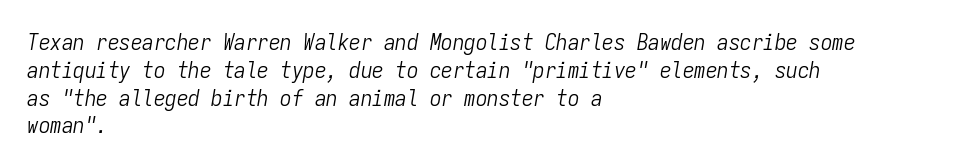
{"italic": "yes", "lean": "right", "slant_degrees": 9, "bold": "no", "underline": "no", "align": "left", "line_spacing_ratio": 1.21, "letter_spacing": "normal", "letter_spacing_em": 0.0, "glyph_px": 23}
